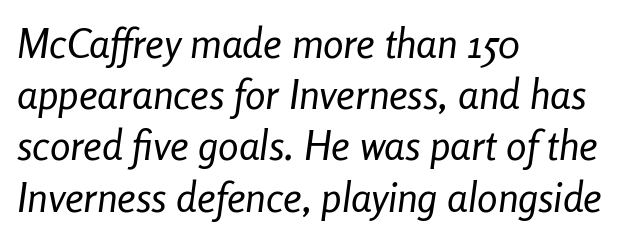
{"italic": "yes", "lean": "right", "slant_degrees": 8, "bold": "no", "weight": "regular", "width": "condensed", "stroke_contrast": "low", "x_height": "medium", "monospaced": "no", "underline": "no", "align": "left", "line_spacing": "normal", "line_spacing_ratio": 1.25, "letter_spacing": "normal", "letter_spacing_em": 0.0, "glyph_px": 41}
